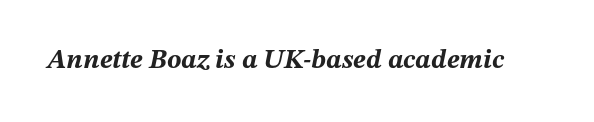
{"italic": "yes", "lean": "right", "slant_degrees": 12, "bold": "yes", "underline": "no", "letter_spacing": "normal", "letter_spacing_em": 0.0, "glyph_px": 27}
